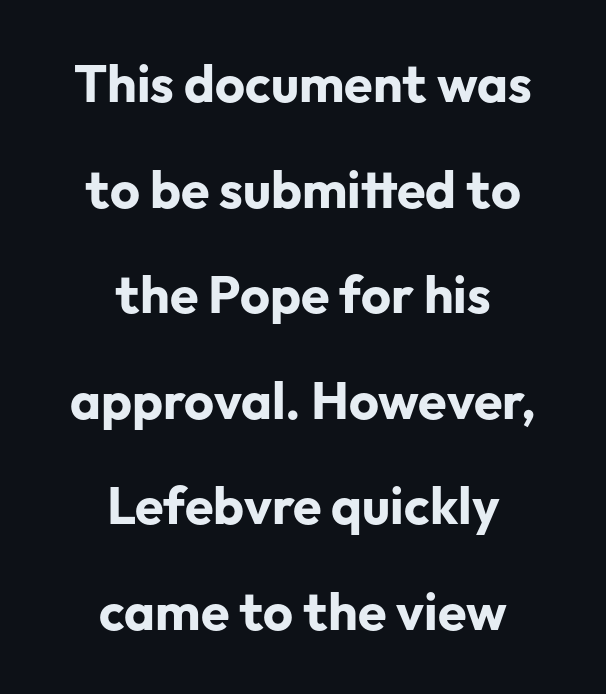
Q: Is the text bold? A: Yes.
Q: Is the text italic (slanted)? A: No, it is upright.
Q: Is the typeface a serif or a sans-serif typeface? A: Sans-serif.
Q: Is the text underlined? A: No.
Q: How is the paragraph aligned? A: Centered.
Q: Is the spacing between letters normal or unusually wide? A: Normal.
Q: Is the spacing between lines tight, normal or loose? A: Loose.
Q: Width (condensed, normal, or wide)? A: Normal.
Q: Stroke contrast? A: Low.
Q: x-height? A: Medium.
Q: Monospaced? A: No.
